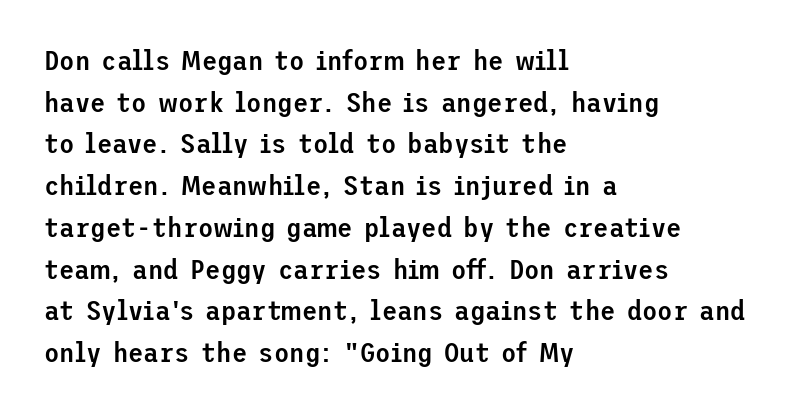
{"serif": "no", "italic": "no", "bold": "semi", "weight": "semibold", "width": "normal", "stroke_contrast": "low", "x_height": "medium", "underline": "no", "align": "left", "line_spacing": "normal", "line_spacing_ratio": 1.49, "letter_spacing": "normal", "letter_spacing_em": 0.0, "glyph_px": 28}
